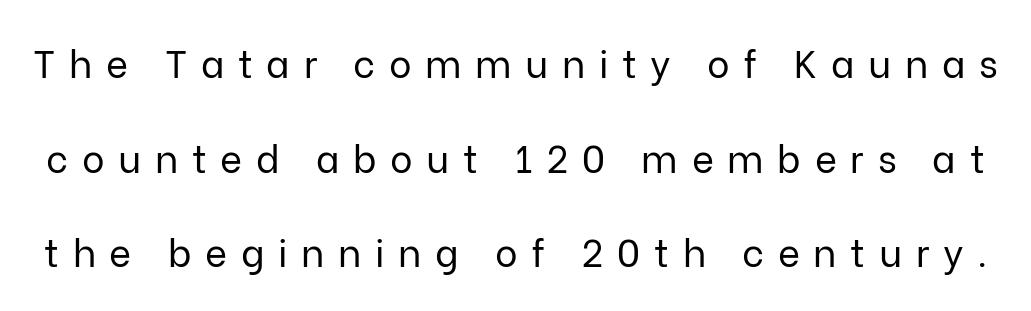
Q: Is the text bold? A: No.
Q: Is the text italic (slanted)? A: No, it is upright.
Q: Is the typeface a serif or a sans-serif typeface? A: Sans-serif.
Q: Is the text underlined? A: No.
Q: Is the spacing between letters normal or unusually wide? A: Unusually wide.
Q: Is the spacing between lines tight, normal or loose? A: Loose.
Q: Width (condensed, normal, or wide)? A: Normal.
Q: Stroke contrast? A: Low.
Q: x-height? A: Medium.
Q: Monospaced? A: No.
